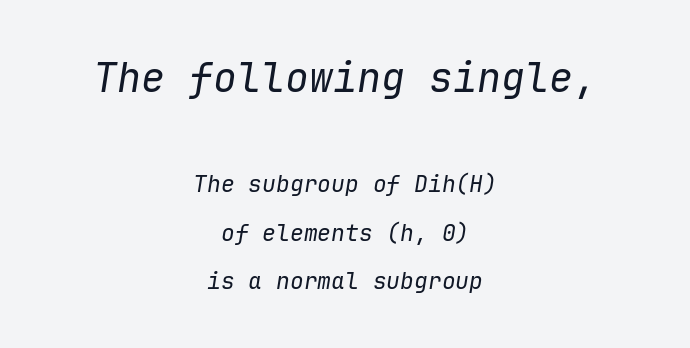
The image shows 40 px regular-weight type, italic (leaning right), monospaced; set centered, loose line spacing (2.12x), normal letter spacing, not underlined; the first (top) block is 1.74x larger; low stroke contrast and a medium x-height.
